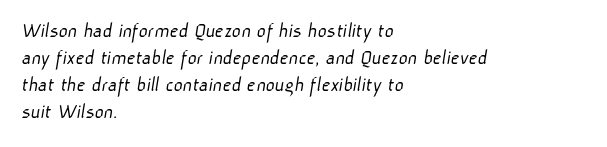
Q: Is the text bold? A: No.
Q: Is the text underlined? A: No.
Q: How is the paragraph aligned? A: Left-aligned.
Q: Is the spacing between letters normal or unusually wide? A: Normal.
